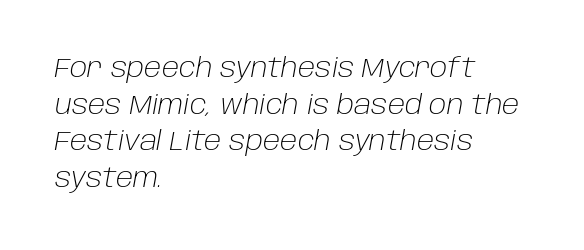
{"italic": "yes", "lean": "right", "slant_degrees": 10, "bold": "no", "underline": "no", "align": "left", "line_spacing": "normal", "line_spacing_ratio": 1.36, "letter_spacing": "normal", "letter_spacing_em": 0.0, "glyph_px": 27}
